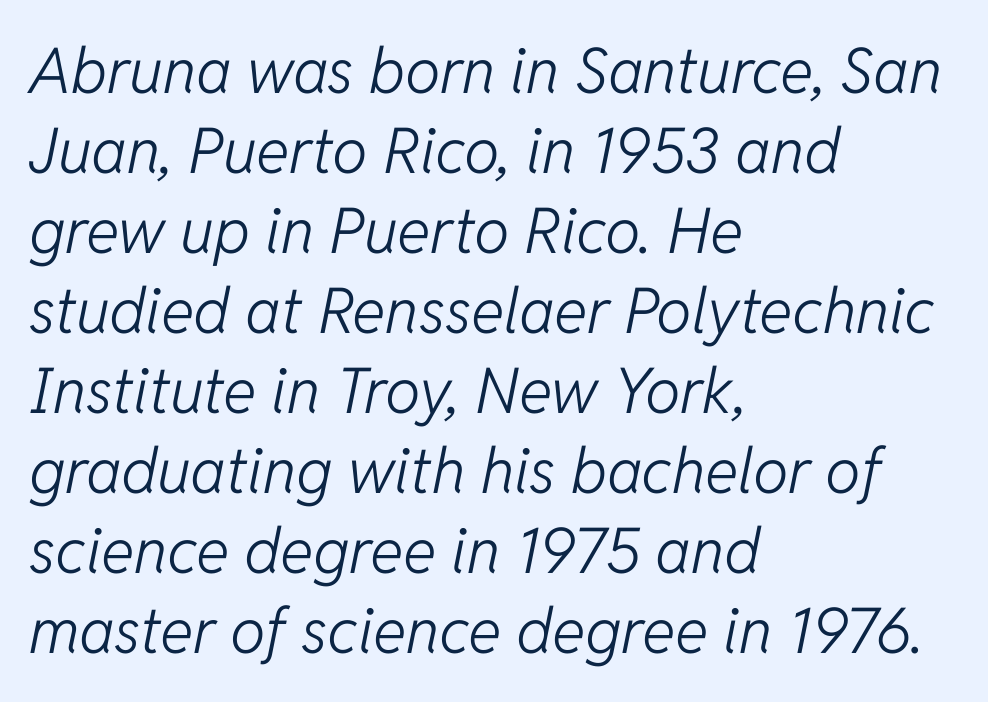
{"italic": "yes", "lean": "right", "slant_degrees": 11, "bold": "no", "weight": "light", "width": "normal", "stroke_contrast": "low", "x_height": "medium", "monospaced": "no", "underline": "no", "align": "left", "line_spacing": "normal", "line_spacing_ratio": 1.27, "letter_spacing": "normal", "letter_spacing_em": 0.0, "glyph_px": 63}
